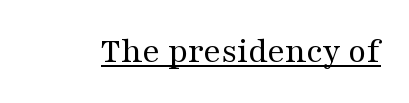
Q: Is the text bold? A: No.
Q: Is the text italic (slanted)? A: No, it is upright.
Q: Is the typeface a serif or a sans-serif typeface? A: Serif.
Q: Is the text underlined? A: Yes.
Q: Is the spacing between letters normal or unusually wide? A: Normal.
Q: Width (condensed, normal, or wide)? A: Wide.
Q: Stroke contrast? A: Medium.
Q: x-height? A: Medium.
Q: Monospaced? A: No.
